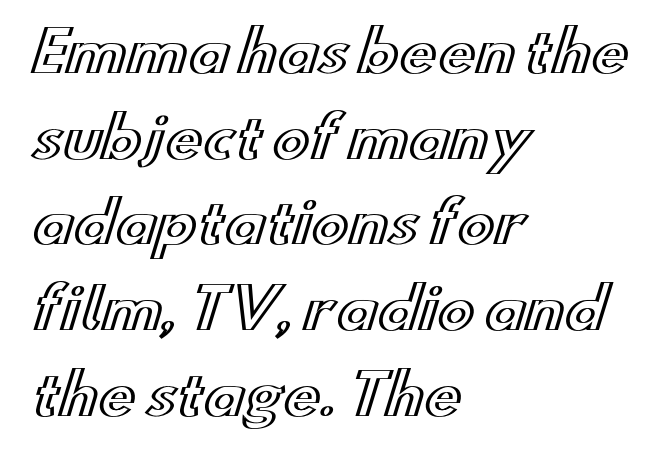
Q: Is the text italic (slanted)? A: Yes.
Q: Is the text underlined? A: No.
Q: How is the paragraph aligned? A: Left-aligned.
Q: Is the spacing between letters normal or unusually wide? A: Normal.
Q: Is the spacing between lines tight, normal or loose? A: Normal.
Q: Width (condensed, normal, or wide)? A: Wide.
Q: x-height? A: Small.
Q: Monospaced? A: No.
